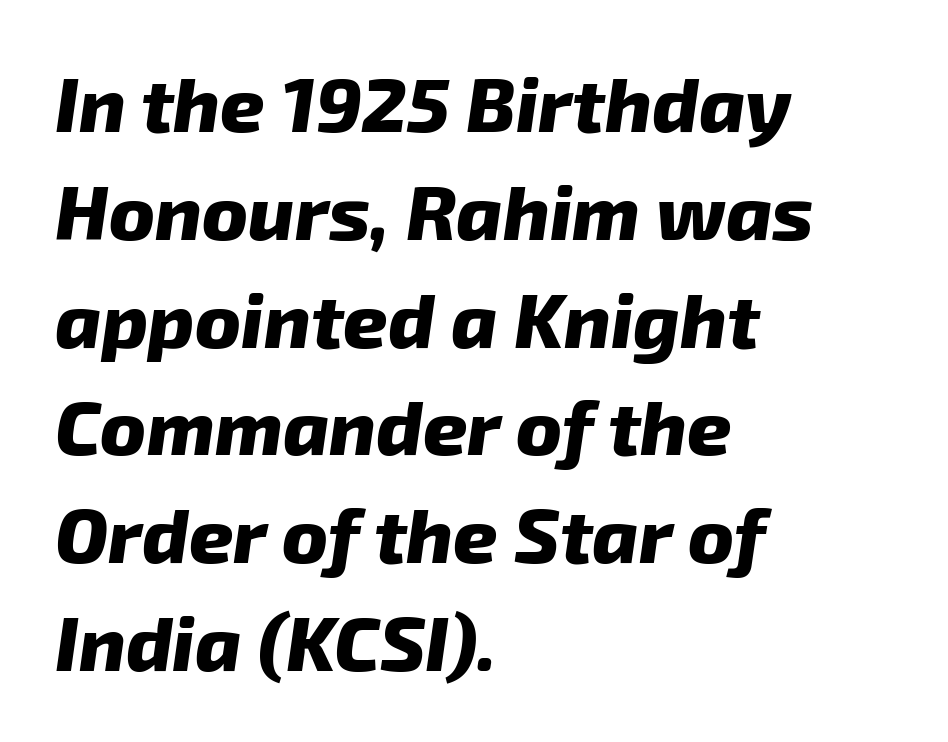
Regarding leading, the lines here are spaced in the standard way. The horizontal fit of the characters is conventional and even. The space beneath each line is pristine and unruled. When letters slant like this, we call the style italic.
